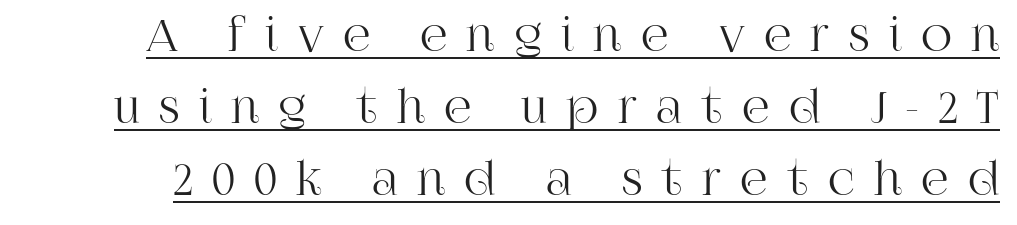
Honestly, the letter spacing is so wide it's the main thing you notice. Is this a fixed-width face? No — the glyphs have proportional, varying widths. The rendering uses a moderate line-height, typical for paragraphs. Students, observe the line beneath the letters — that is underlining. Italic? Not at all — the glyphs are vertical.
